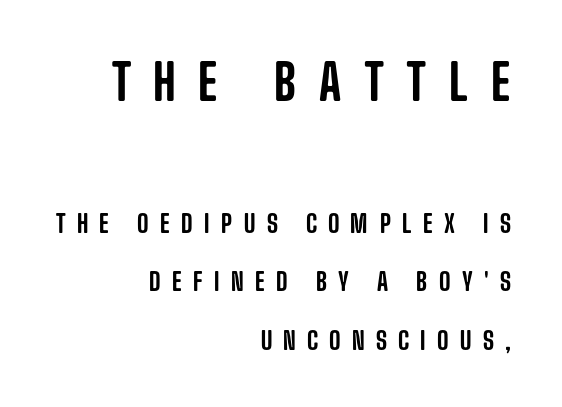
Look at the bottom of the vertical strokes: they stop flat, with no serifs. This layout puts the oversized block above and the modest block below. Horizontal bands of white between lines are thick stripes. Designer's note — italics off, roman on.
